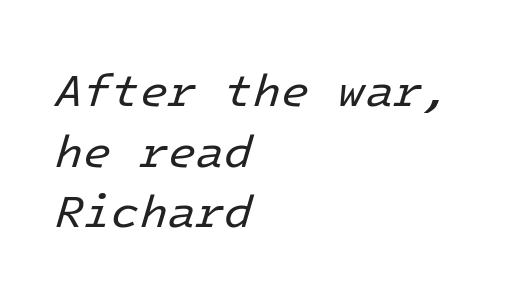
Visually the block forms a straight wall on the left and a jagged coastline on the right. Stems here are at most as thick as an everyday book face. Words float on clear page, feet unadorned. In terms of leading, this rendering sits right in the middle. When letters slant like this, we call the style italic.
